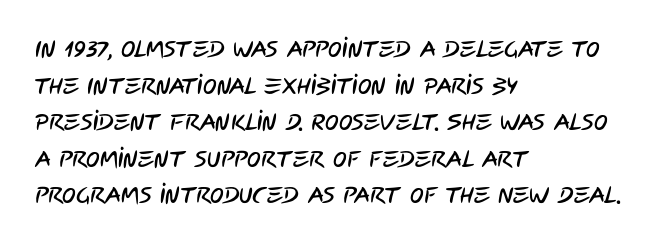
Q: Is the text underlined? A: No.
Q: How is the paragraph aligned? A: Left-aligned.
Q: Is the spacing between letters normal or unusually wide? A: Normal.
Q: Is the spacing between lines tight, normal or loose? A: Normal.
